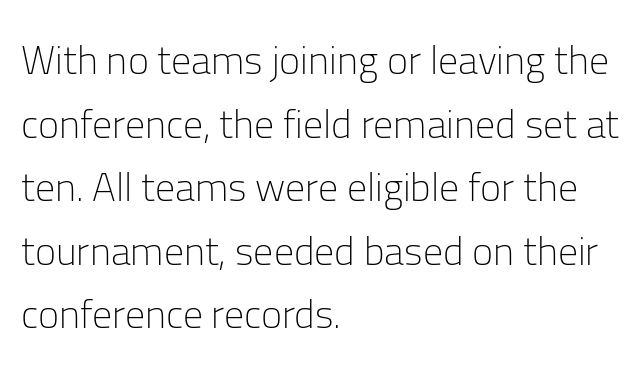
{"serif": "no", "italic": "no", "bold": "no", "weight": "light", "width": "normal", "stroke_contrast": "low", "x_height": "medium", "monospaced": "no", "underline": "no", "align": "left", "line_spacing": "normal", "line_spacing_ratio": 1.59, "letter_spacing": "normal", "letter_spacing_em": 0.0, "glyph_px": 40}
